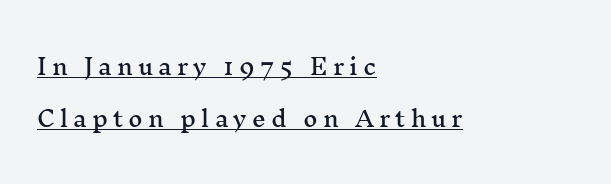
The font's upright variant was chosen for this text. In CSS terms this would be text-align: left. The vertical gap from one line to the next is large. Underlined type. There is plenty of visible air inserted between adjacent glyphs.
